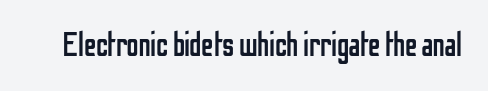
Does the type have serifs? No, each stem ends abruptly. This sample has the flowing, uneven cadence of proportional lettering. Nobody drew a line under any word here. A roman cut, with each character standing at attention.
